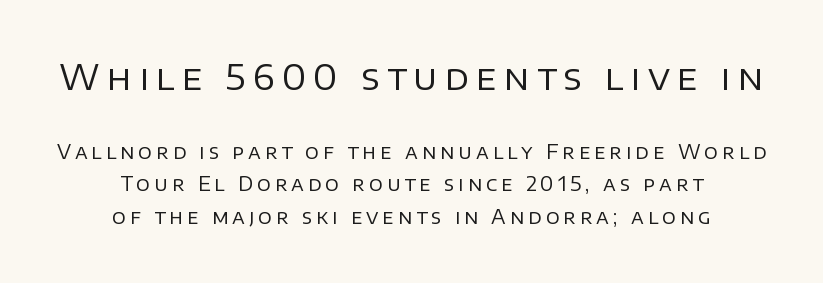
{"serif": "no", "italic": "no", "bold": "no", "weight": "regular", "width": "normal", "stroke_contrast": "low", "x_height": "large", "monospaced": "no", "underline": "no", "align": "center", "line_spacing": "normal", "line_spacing_ratio": 1.7, "letter_spacing": "wide", "letter_spacing_em": 0.21, "larger_block": "first", "size_ratio": 1.79, "glyph_px": 34}
